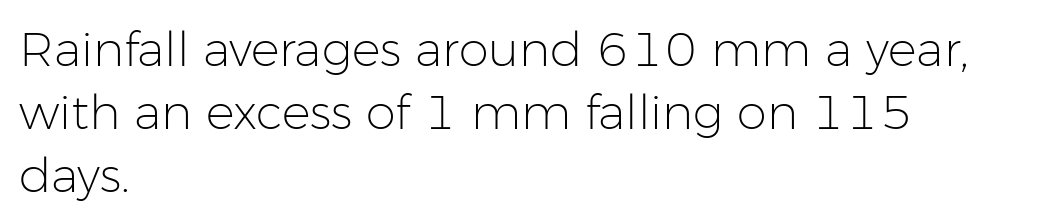
Does the copy run flush right? No — it runs flush left. Character widths vary here, with narrow letters taking less room than wide ones. A light-to-regular cut is what we see here. Honestly, the row spacing looks completely unremarkable. Is the letter spacing exaggerated? No — it looks like the ordinary default.
